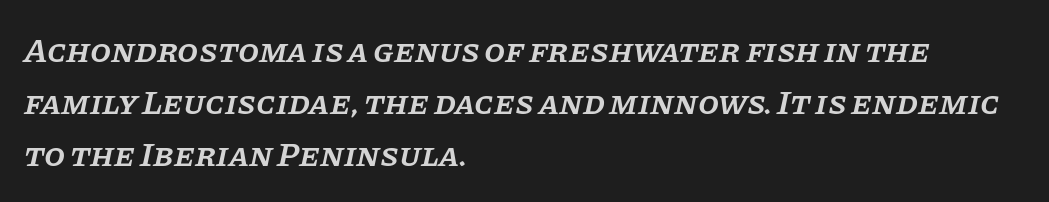
The image shows 34 px semibold serif type, italic (leaning right); set left-aligned, normal line spacing (1.53x), normal letter spacing, not underlined; low stroke contrast and a large x-height.
